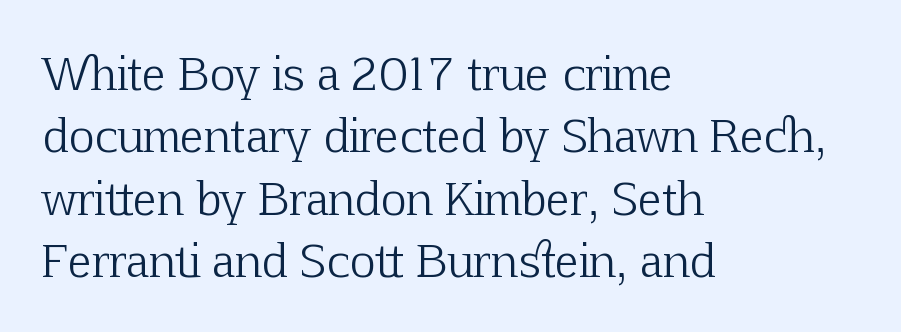
{"serif": "yes", "italic": "no", "bold": "no", "weight": "light", "width": "normal", "stroke_contrast": "low", "x_height": "medium", "monospaced": "no", "underline": "no", "align": "left", "line_spacing": "normal", "line_spacing_ratio": 1.42, "letter_spacing": "normal", "letter_spacing_em": 0.0, "glyph_px": 44}
